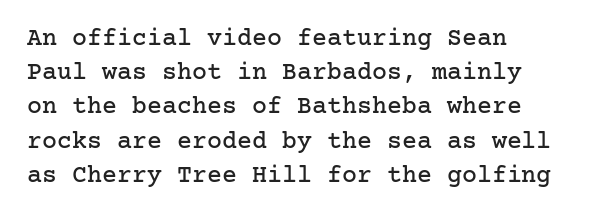
The lettering holds an erect, upright posture throughout. Nobody drew a line under any word here. This rendering uses left alignment, leaving the right contour irregular. Each new line begins a customary step beneath the previous one. Students, note that the glyphs here touch the page at normal intervals.
